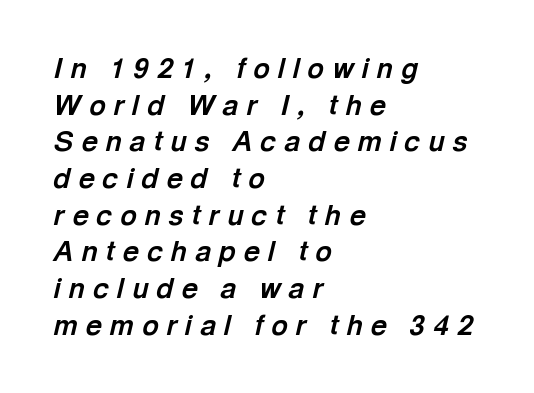
The image shows 28 px bold type, italic (leaning right); set left-aligned, normal line spacing (1.31x), unusually wide letter spacing (+0.29 em), not underlined; a medium x-height.
